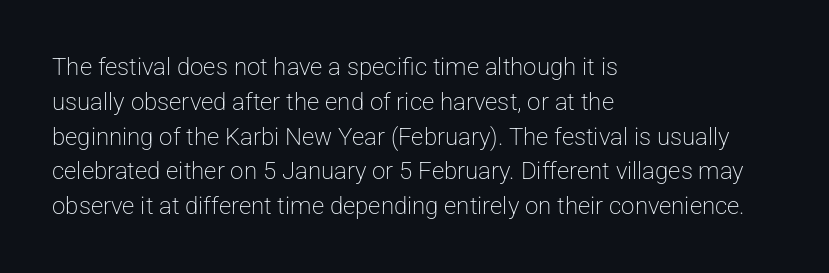
Summary of weight: not heavy and not bold. The passage shown stacks its lines at a standard gap. Upright lettering throughout. Tracking value appears to be zero — textbook default spacing.
